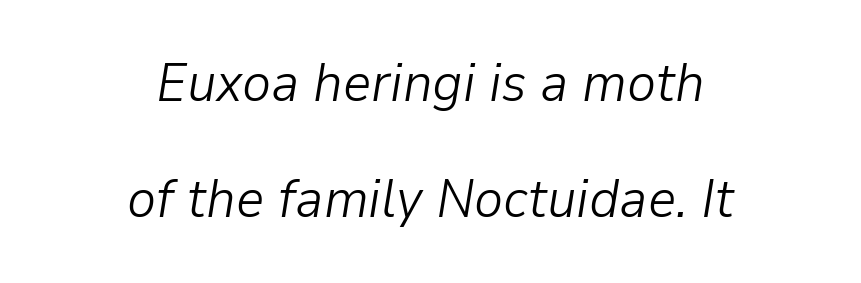
Q: Is the text bold? A: No.
Q: Is the text italic (slanted)? A: Yes, it leans right by about 9 degrees.
Q: Is the text underlined? A: No.
Q: How is the paragraph aligned? A: Centered.
Q: Is the spacing between letters normal or unusually wide? A: Normal.
Q: Is the spacing between lines tight, normal or loose? A: Loose.
Q: Width (condensed, normal, or wide)? A: Normal.
Q: Stroke contrast? A: Low.
Q: x-height? A: Medium.
Q: Monospaced? A: No.
